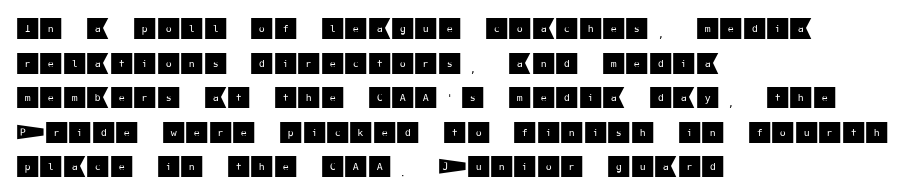
Q: Is the text italic (slanted)? A: No, it is upright.
Q: Is the text underlined? A: No.
Q: How is the paragraph aligned? A: Left-aligned.
Q: Is the spacing between letters normal or unusually wide? A: Normal.
Q: Is the spacing between lines tight, normal or loose? A: Normal.
